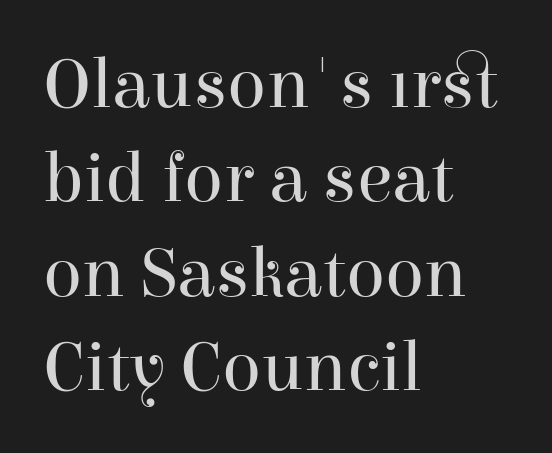
{"serif": "yes", "italic": "no", "bold": "no", "weight": "regular", "width": "normal", "stroke_contrast": "high", "x_height": "medium", "monospaced": "no", "underline": "no", "align": "left", "line_spacing": "normal", "line_spacing_ratio": 1.31, "letter_spacing": "normal", "letter_spacing_em": 0.0, "glyph_px": 72}
